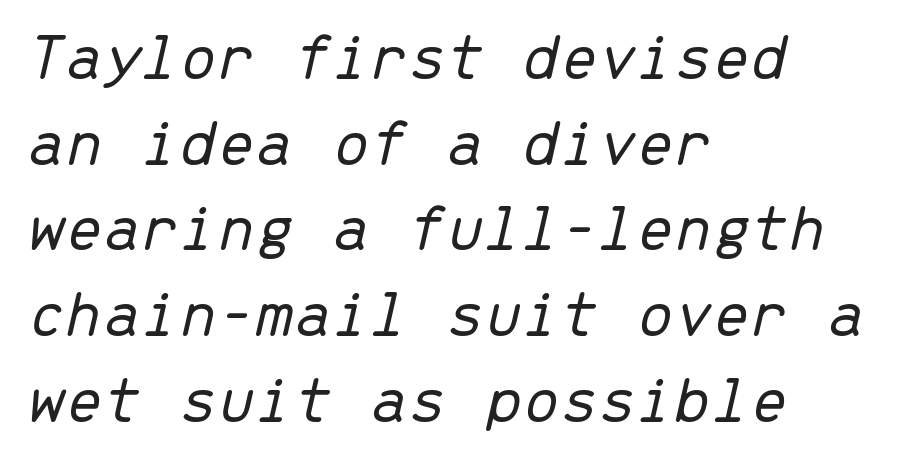
The image shows 68 px light type, italic (leaning right), monospaced; set left-aligned, normal line spacing (1.26x), normal letter spacing, not underlined; low stroke contrast and a medium x-height.
